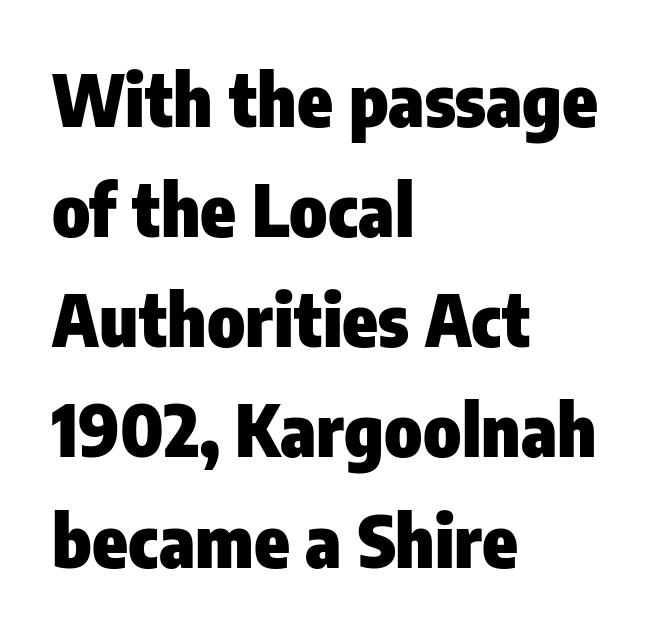
{"serif": "no", "italic": "no", "bold": "yes", "weight": "heavy", "width": "condensed", "stroke_contrast": "low", "x_height": "medium", "monospaced": "no", "underline": "no", "align": "left", "line_spacing": "normal", "line_spacing_ratio": 1.53, "letter_spacing": "normal", "letter_spacing_em": 0.0, "glyph_px": 72}
